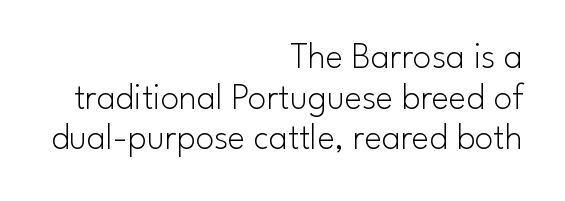
Anything drawn beneath the words? Only blank space. The type family on display is of the sans-serif kind. Rendered with straight, roman letterforms. Spacing between characters is what you'd get straight out of the box. The face used here is proportionally spaced, like ordinary book or web type.
